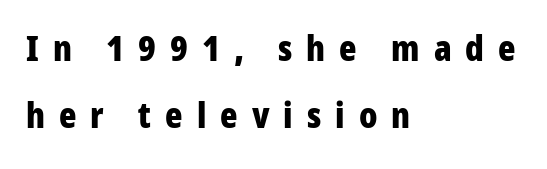
The image shows 36 px bold, condensed sans-serif type, upright; set left-aligned, line spacing 1.86x, unusually wide letter spacing (+0.39 em), not underlined; low stroke contrast and a medium x-height.
